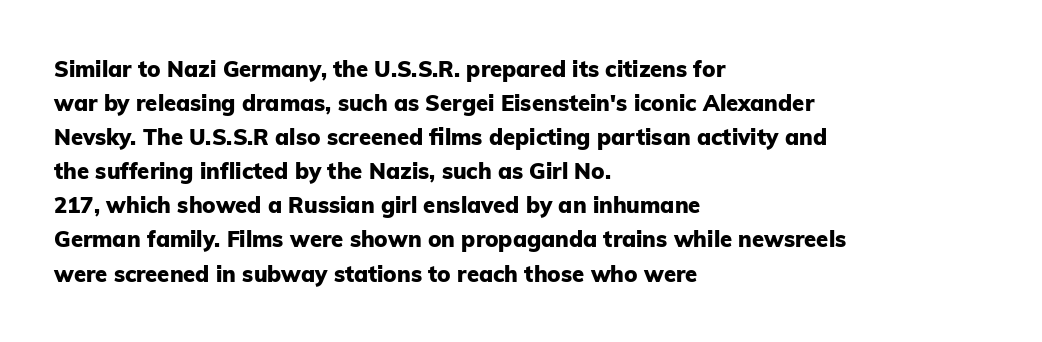
Underline: absent. Default kerning and tracking; the words read as compact shapes. Successive baselines arrive at the customary interval. You can tell it's not italic because the verticals are truly vertical. One-word summary of the alignment: left. These lines carry a lot of weight — the face is fully bold.
